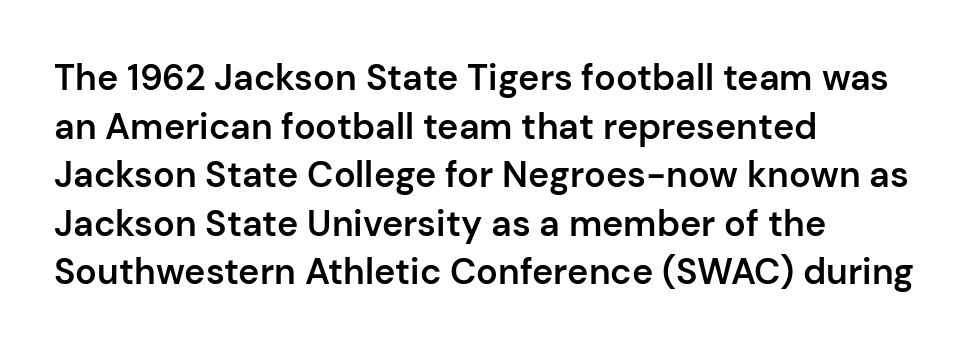
The image shows 36 px semibold sans-serif type, upright; set left-aligned, normal line spacing (1.35x), normal letter spacing, not underlined; low stroke contrast and a medium x-height.
